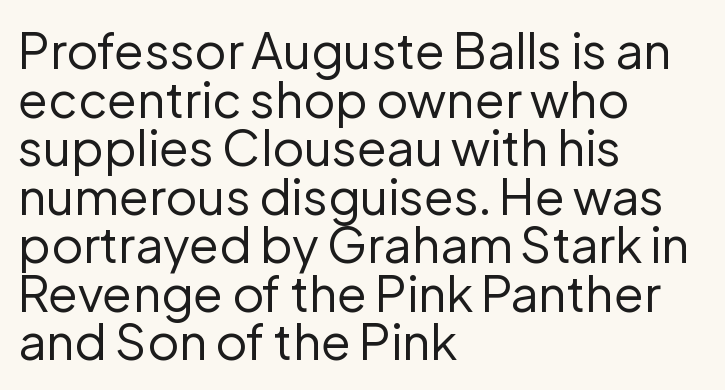
The image shows 49 px regular-weight sans-serif type, upright; set left-aligned, tight line spacing (0.99x), normal letter spacing, not underlined; low stroke contrast and a medium x-height.
